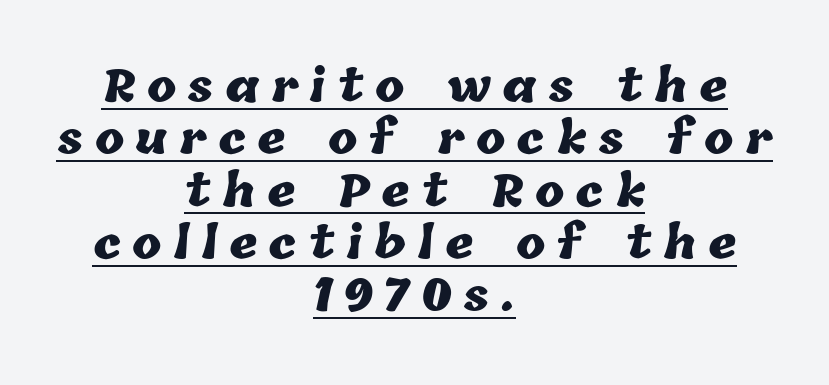
Q: Is the text bold? A: Yes.
Q: Is the text underlined? A: Yes.
Q: How is the paragraph aligned? A: Centered.
Q: Is the spacing between letters normal or unusually wide? A: Unusually wide.
Q: Width (condensed, normal, or wide)? A: Normal.
Q: Stroke contrast? A: Low.
Q: x-height? A: Medium.
Q: Monospaced? A: No.
